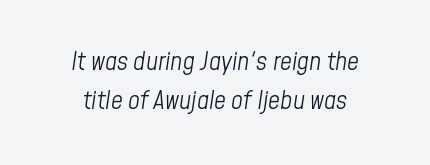
If you measured baseline to baseline, you'd find a middling distance. Beneath every word, the page is bare. The passage shown is not bold in any degree. The letterforms sit shoulder to shoulder at normal distance. The compositor balanced each line on the midline.
